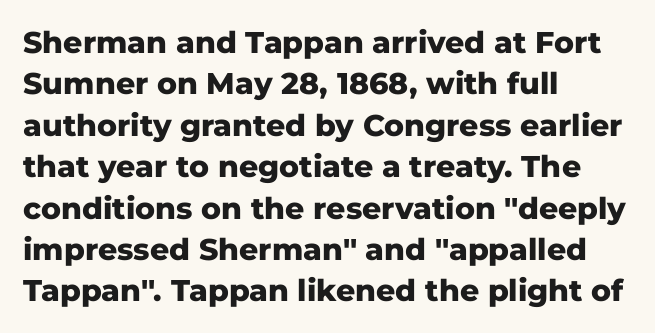
Do the letters lean? They stand straight. Spacing verdict: proportional, widths tailored to each character. Tracking here is standard; glyphs follow each other at the usual distance. Beneath every word, the page is bare.
